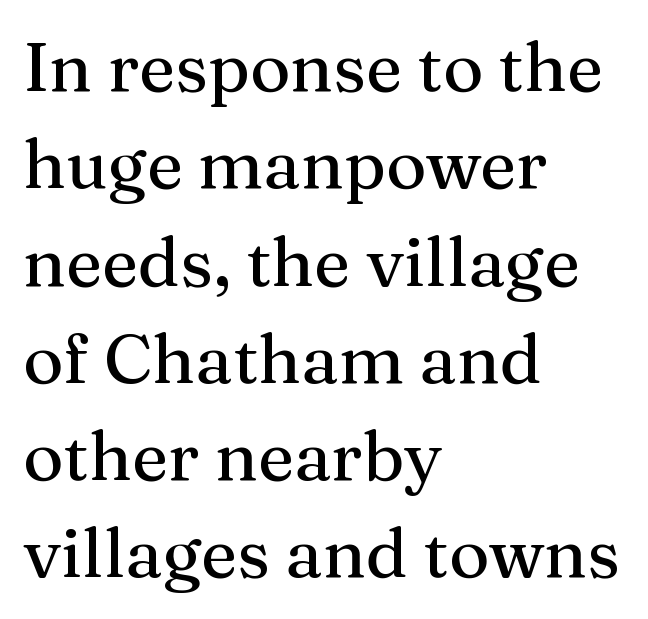
The rag falls on the right side of this text block. Little horizontal feet cap the strokes, marking this as serif type. A typesetter would call this proportional, since set widths differ per character. A clean baseline with only descenders dipping below it. Every stem runs plumb, perpendicular to the baseline.
